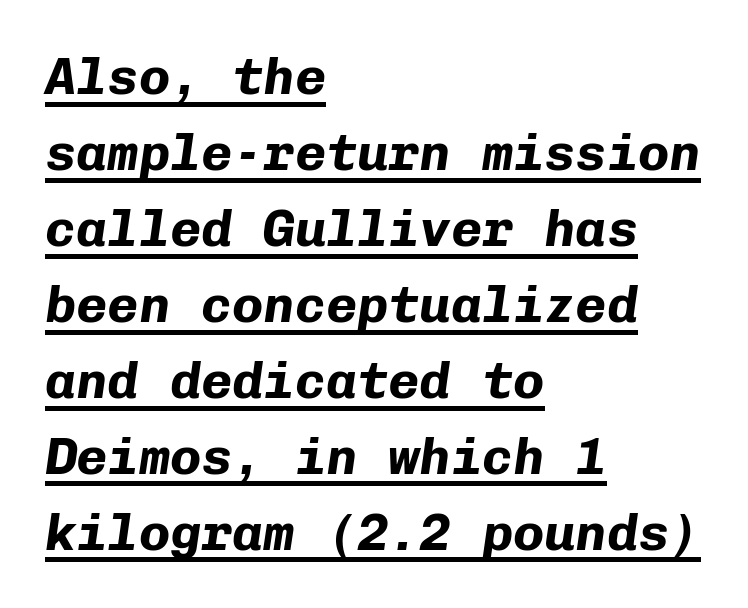
Q: Is the text bold? A: Yes.
Q: Is the text italic (slanted)? A: Yes, it leans right by about 8 degrees.
Q: Is the text underlined? A: Yes.
Q: How is the paragraph aligned? A: Left-aligned.
Q: Is the spacing between letters normal or unusually wide? A: Normal.
Q: Is the spacing between lines tight, normal or loose? A: Normal.
Q: Width (condensed, normal, or wide)? A: Normal.
Q: Stroke contrast? A: Low.
Q: x-height? A: Medium.
Q: Monospaced? A: Yes.
